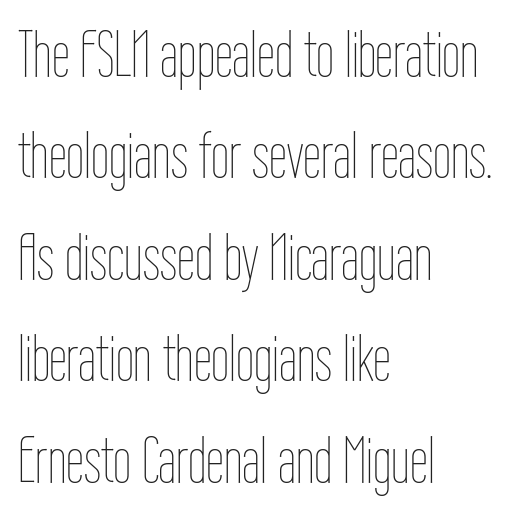
Character widths vary here, with narrow letters taking less room than wide ones. Is the letter spacing exaggerated? No — it looks like the ordinary default. Leftover space on each line is placed entirely after the last word. Nope, not italic — everything's standing straight.
